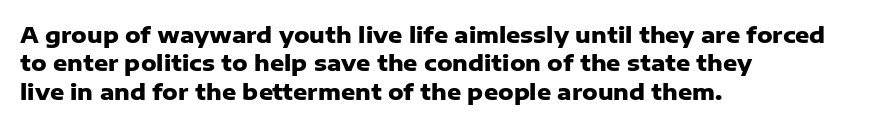
Q: Is the text bold? A: Yes.
Q: Is the text italic (slanted)? A: No, it is upright.
Q: Is the text underlined? A: No.
Q: How is the paragraph aligned? A: Left-aligned.
Q: Is the spacing between letters normal or unusually wide? A: Normal.
Q: Is the spacing between lines tight, normal or loose? A: Normal.
